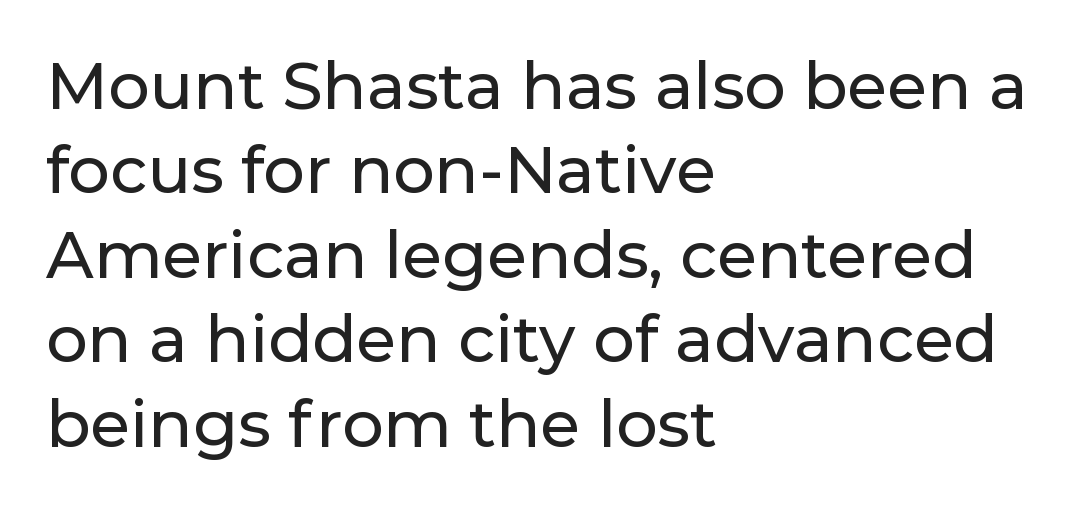
The image shows 65 px sans-serif type, upright; set left-aligned, normal line spacing (1.3x), normal letter spacing, not underlined; low stroke contrast and a medium x-height.
